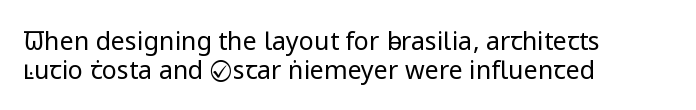
Underlining? Definitely not there. The axis of the letterforms is exactly vertical. The type is set solid horizontally, with unmodified tracking. One-word summary of the alignment: left. Each stroke keeps to a modest, everyday thickness or less.
